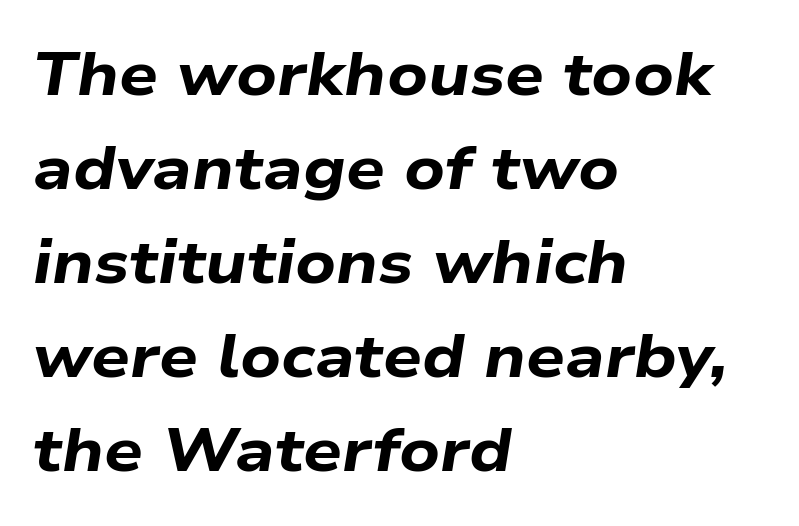
Think of a printed novel: that variable character pitch is what you see here. Horizontal alignment here is leftward, the default for most running prose. Short note: letters normally spaced. Strong, thick strokes mark this as bold type.
